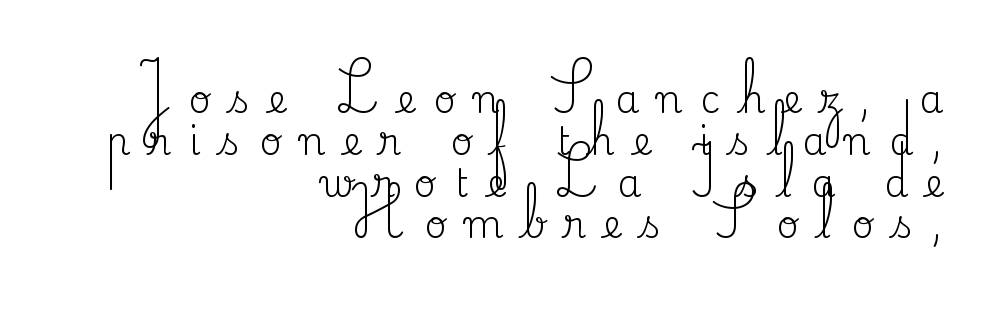
Q: Is the text bold? A: No.
Q: Is the text italic (slanted)? A: No, it is upright.
Q: Is the typeface a serif or a sans-serif typeface? A: Serif.
Q: Is the text underlined? A: No.
Q: How is the paragraph aligned? A: Right-aligned.
Q: Is the spacing between letters normal or unusually wide? A: Unusually wide.
Q: Is the spacing between lines tight, normal or loose? A: Tight.
Q: Width (condensed, normal, or wide)? A: Normal.
Q: Stroke contrast? A: Medium.
Q: x-height? A: Small.
Q: Monospaced? A: No.
